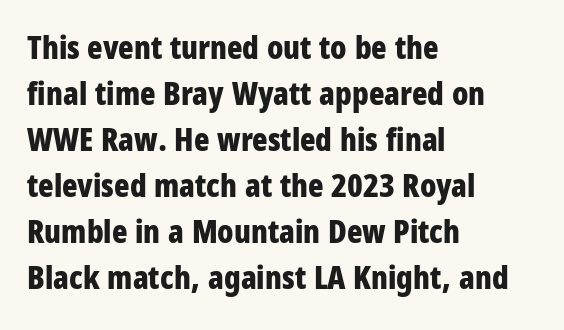
{"serif": "no", "italic": "no", "bold": "yes", "weight": "bold", "width": "condensed", "stroke_contrast": "low", "x_height": "large", "monospaced": "no", "underline": "no", "align": "left", "line_spacing": "normal", "line_spacing_ratio": 1.44, "letter_spacing": "normal", "letter_spacing_em": 0.0, "glyph_px": 32}
